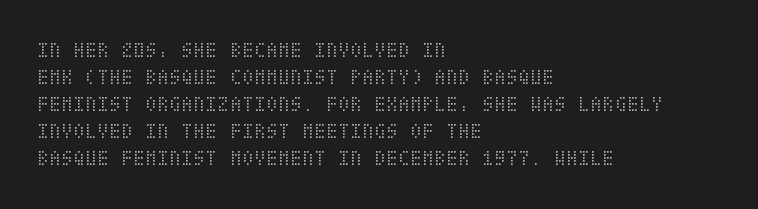
{"italic": "no", "bold": "no", "underline": "no", "align": "left", "line_spacing_ratio": 1.23, "letter_spacing": "normal", "letter_spacing_em": 0.0, "glyph_px": 22}
